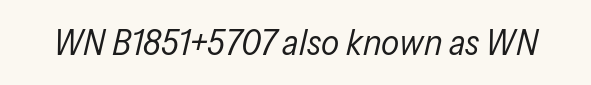
A quiet, ordinary-to-light weight characterises the typeface. These lines are rendered in a variable-pitch font. The rendering keeps characters at their native spacing. Italic: yes, the glyphs are oblique.
